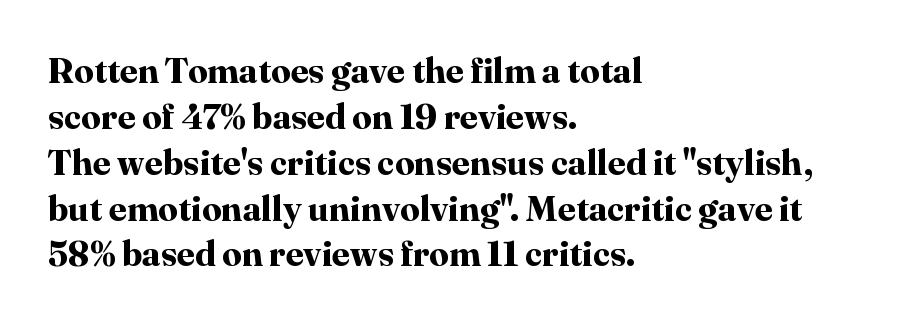
The image shows 35 px bold serif type, upright; set left-aligned, normal line spacing (1.31x), normal letter spacing, not underlined; high stroke contrast and a medium x-height.
